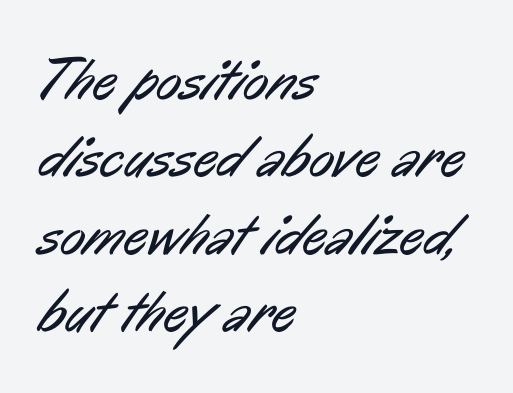
Lines of text with bare space underneath. Think of a printed novel: that variable character pitch is what you see here. Compared with typical paragraphs, the rows here are spaced about the same. Where is the straight margin? On the left.
